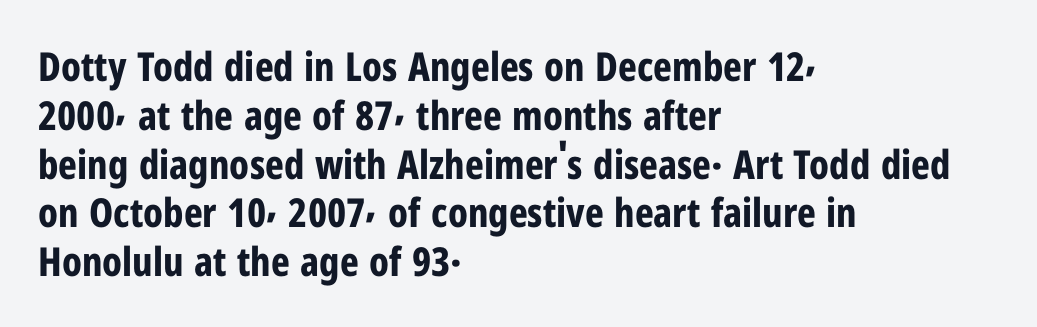
The image shows 40 px bold, condensed sans-serif type, upright; set left-aligned, line spacing 1.22x, normal letter spacing, not underlined; low stroke contrast and a medium x-height.
